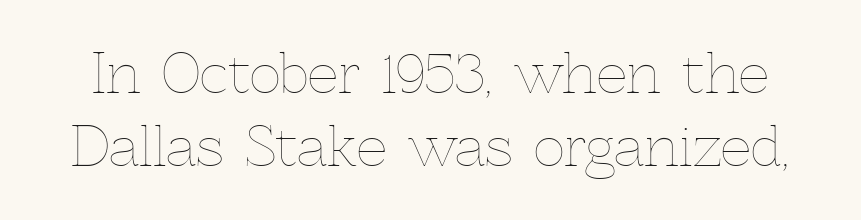
The image shows 54 px thin type, upright; set normal line spacing (1.35x), normal letter spacing, not underlined; a medium x-height.
